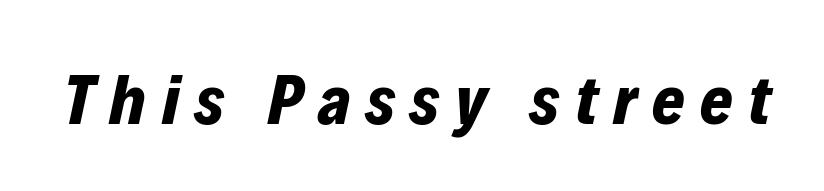
There's an unmistakable incline to the writing here. The passage shown is emphatically bold. This sample has the flowing, uneven cadence of proportional lettering. The words here are not underlined.
